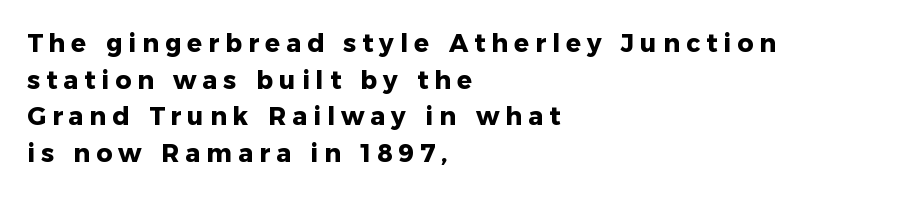
The image shows 25 px bold type, upright; set left-aligned, normal line spacing (1.47x), unusually wide letter spacing (+0.24 em), not underlined.
